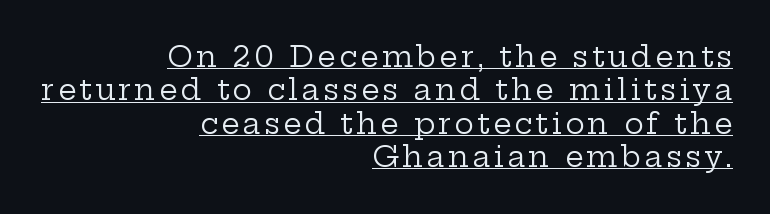
The image shows 29 px regular-weight, wide serif type, upright; set right-aligned, tight line spacing (1.15x), underlined; low stroke contrast and a medium x-height.
